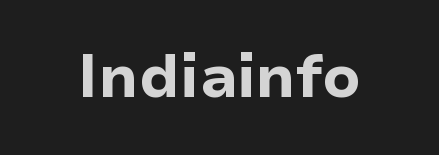
The image shows 60 px bold sans-serif type, upright; set normal letter spacing, not underlined; low stroke contrast and a medium x-height.
